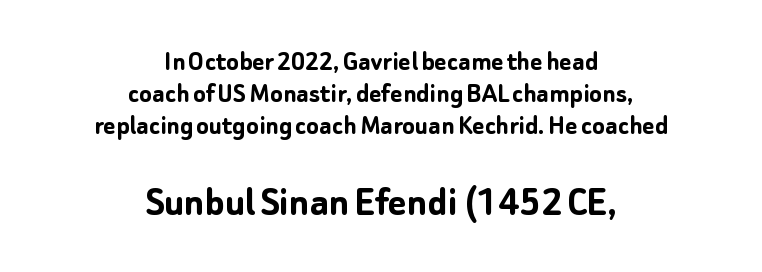
{"serif": "no", "italic": "no", "bold": "yes", "weight": "semibold", "width": "normal", "stroke_contrast": "low", "x_height": "medium", "monospaced": "no", "underline": "no", "align": "center", "line_spacing": "tight", "line_spacing_ratio": 1.11, "letter_spacing": "normal", "letter_spacing_em": 0.0, "larger_block": "second", "size_ratio": 1.52, "glyph_px": 44}
